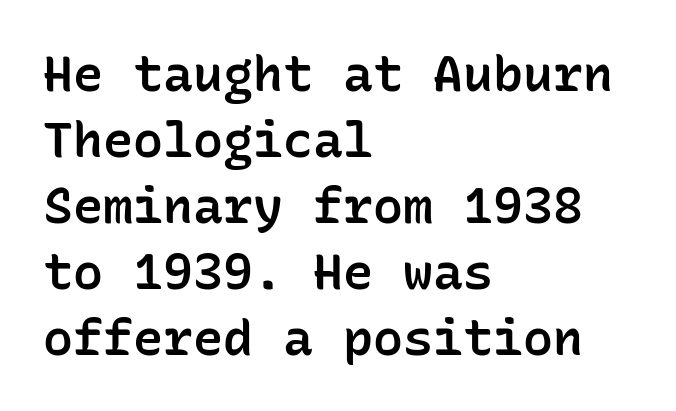
Q: Is the text bold? A: Semi-bold.
Q: Is the text italic (slanted)? A: No, it is upright.
Q: Is the typeface a serif or a sans-serif typeface? A: Sans-serif.
Q: Is the text underlined? A: No.
Q: How is the paragraph aligned? A: Left-aligned.
Q: Is the spacing between letters normal or unusually wide? A: Normal.
Q: Is the spacing between lines tight, normal or loose? A: Normal.
Q: Width (condensed, normal, or wide)? A: Normal.
Q: Stroke contrast? A: Low.
Q: x-height? A: Medium.
Q: Monospaced? A: Yes.
